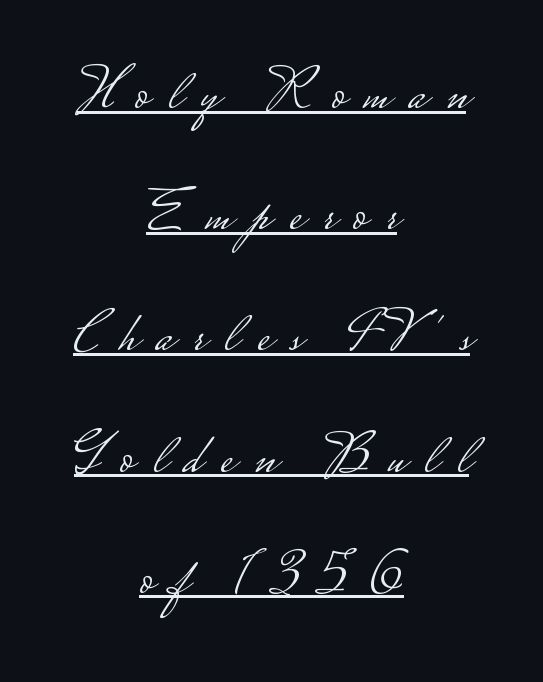
Q: Is the text bold? A: No.
Q: Is the text italic (slanted)? A: Yes.
Q: Is the typeface a serif or a sans-serif typeface? A: Sans-serif.
Q: Is the text underlined? A: Yes.
Q: How is the paragraph aligned? A: Centered.
Q: Is the spacing between letters normal or unusually wide? A: Unusually wide.
Q: Is the spacing between lines tight, normal or loose? A: Loose.
Q: Width (condensed, normal, or wide)? A: Wide.
Q: Stroke contrast? A: Low.
Q: Monospaced? A: No.
